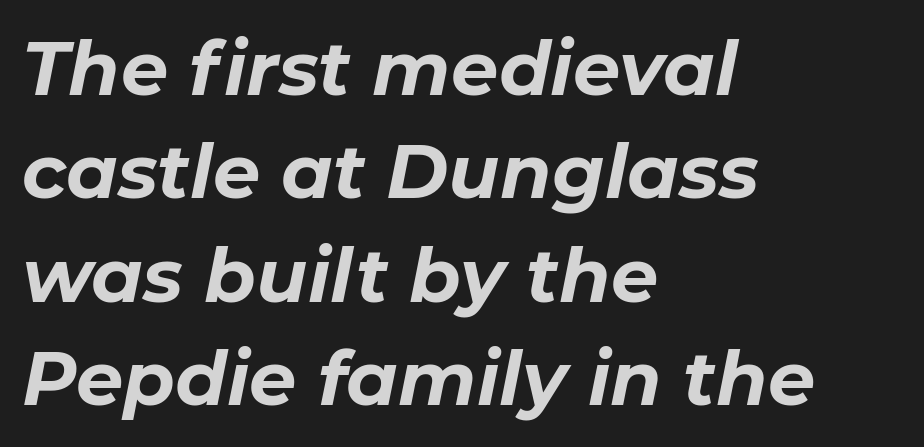
The image shows 75 px bold type, italic (leaning right); set left-aligned, normal line spacing (1.38x), normal letter spacing, not underlined; low stroke contrast and a medium x-height.
